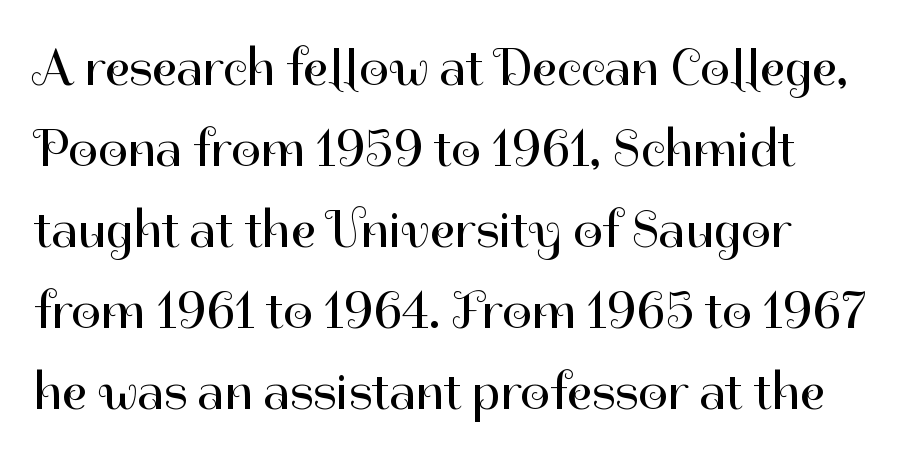
Q: Is the text bold? A: No.
Q: Is the text italic (slanted)? A: No, it is upright.
Q: Is the typeface a serif or a sans-serif typeface? A: Sans-serif.
Q: Is the text underlined? A: No.
Q: How is the paragraph aligned? A: Left-aligned.
Q: Is the spacing between letters normal or unusually wide? A: Normal.
Q: Is the spacing between lines tight, normal or loose? A: Normal.
Q: Width (condensed, normal, or wide)? A: Normal.
Q: Stroke contrast? A: High.
Q: x-height? A: Medium.
Q: Monospaced? A: No.
